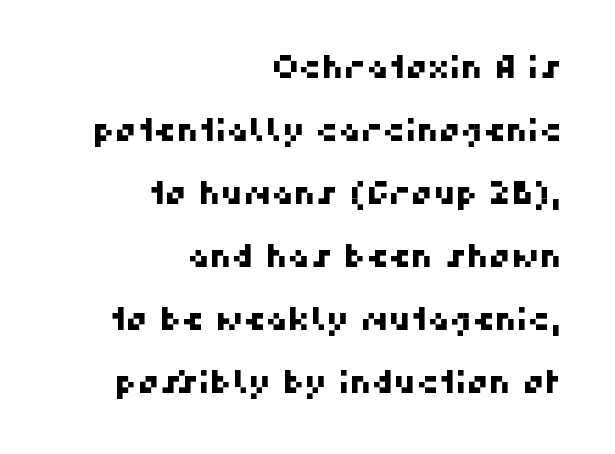
The image shows 31 px sans-serif type; set right-aligned, loose line spacing (2.03x), normal letter spacing, not underlined; high stroke contrast and a medium x-height.
